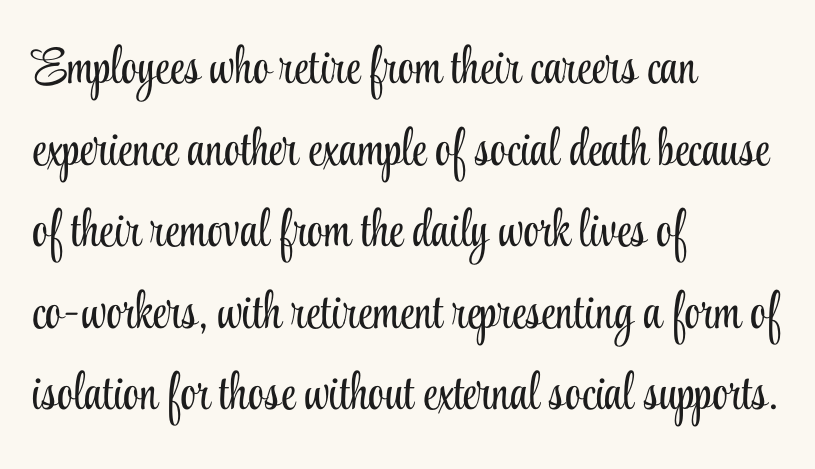
The image shows 51 px light, condensed serif type; set left-aligned, normal line spacing (1.6x), normal letter spacing, not underlined; low stroke contrast and a small x-height.
